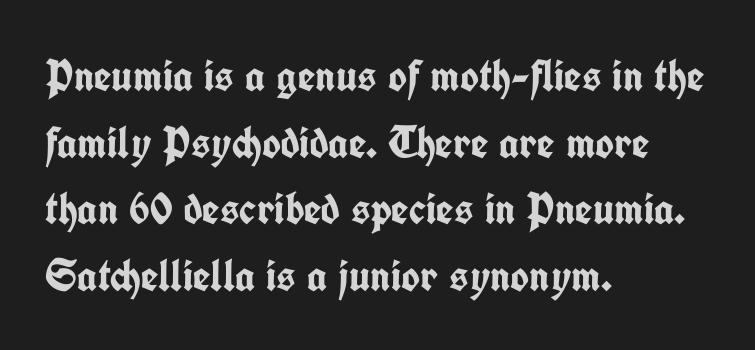
{"serif": "no", "italic": "no", "bold": "yes", "weight": "semibold", "width": "condensed", "stroke_contrast": "low", "x_height": "medium", "monospaced": "no", "underline": "no", "align": "left", "line_spacing": "normal", "line_spacing_ratio": 1.48, "letter_spacing": "normal", "letter_spacing_em": 0.0, "glyph_px": 45}
